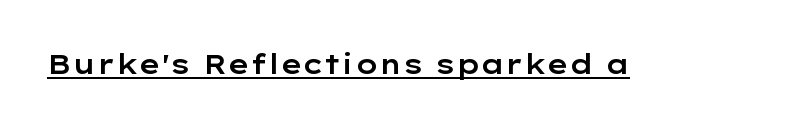
The image shows 27 px text type, upright; set normal letter spacing, underlined.
